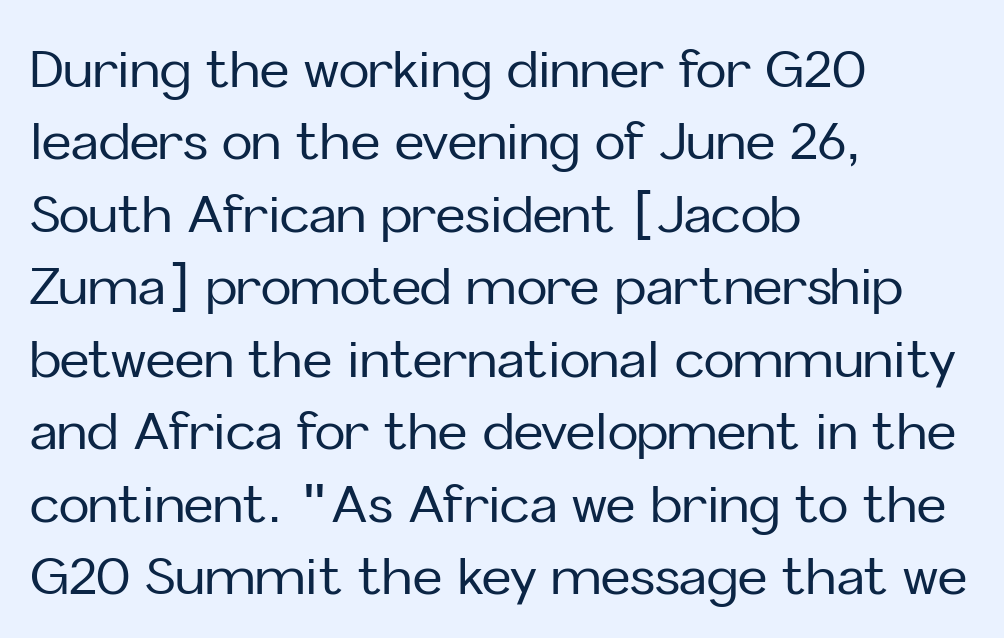
The image shows 51 px sans-serif type, upright; set left-aligned, normal line spacing (1.42x), normal letter spacing, not underlined; low stroke contrast and a medium x-height.
